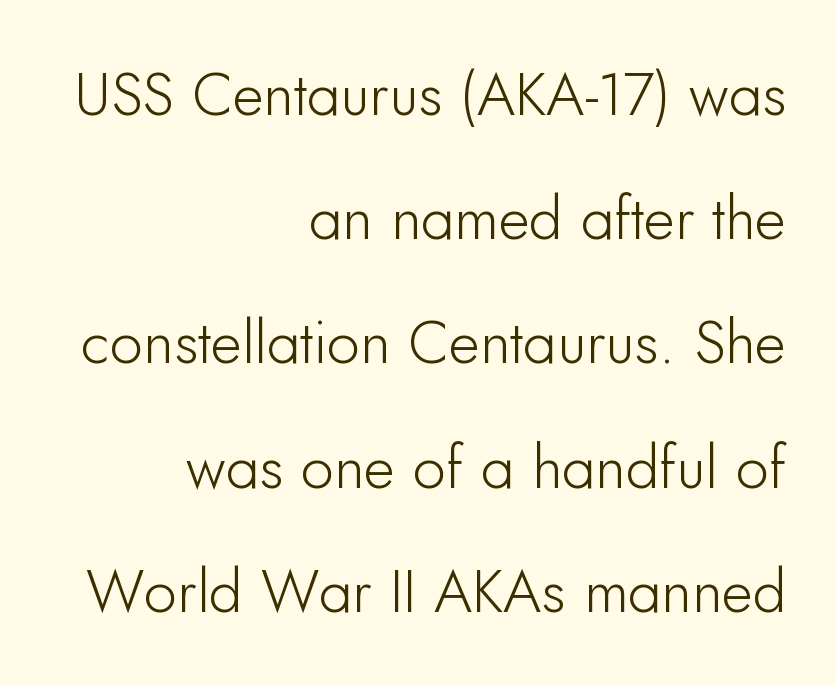
The image shows 60 px sans-serif type, upright; set right-aligned, loose line spacing (2.07x), normal letter spacing, not underlined; low stroke contrast and a small x-height.
